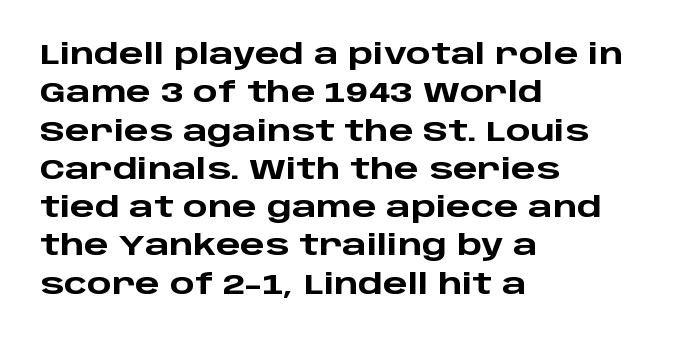
The image shows 29 px heavy, wide sans-serif type, upright; set left-aligned, normal line spacing (1.32x), normal letter spacing, not underlined; low stroke contrast and a large x-height.
